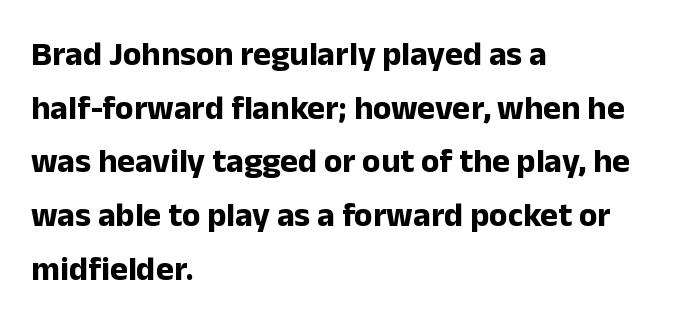
Q: Is the text bold? A: Yes.
Q: Is the text italic (slanted)? A: No, it is upright.
Q: Is the typeface a serif or a sans-serif typeface? A: Sans-serif.
Q: Is the text underlined? A: No.
Q: How is the paragraph aligned? A: Left-aligned.
Q: Is the spacing between letters normal or unusually wide? A: Normal.
Q: Is the spacing between lines tight, normal or loose? A: Normal.
Q: Width (condensed, normal, or wide)? A: Normal.
Q: Stroke contrast? A: Low.
Q: x-height? A: Medium.
Q: Monospaced? A: No.
